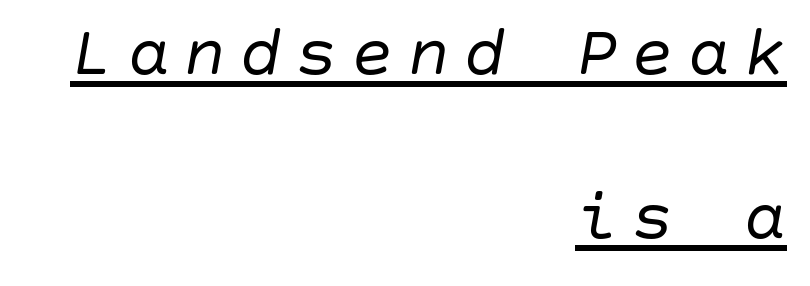
Q: Is the text bold? A: No.
Q: Is the text italic (slanted)? A: Yes, it leans right by about 10 degrees.
Q: Is the text underlined? A: Yes.
Q: How is the paragraph aligned? A: Right-aligned.
Q: Is the spacing between lines tight, normal or loose? A: Loose.
Q: Width (condensed, normal, or wide)? A: Normal.
Q: Stroke contrast? A: Low.
Q: x-height? A: Large.
